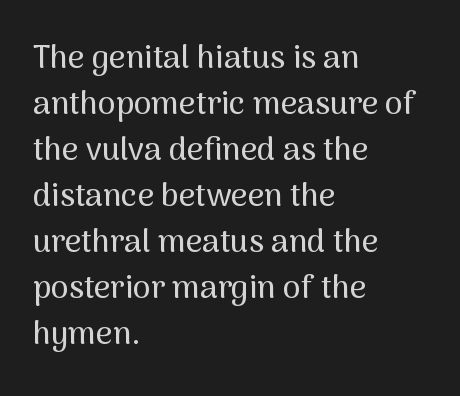
{"serif": "no", "italic": "no", "width": "normal", "stroke_contrast": "medium", "x_height": "medium", "monospaced": "no", "underline": "no", "align": "left", "line_spacing": "normal", "line_spacing_ratio": 1.44, "letter_spacing": "normal", "letter_spacing_em": 0.0, "glyph_px": 32}
